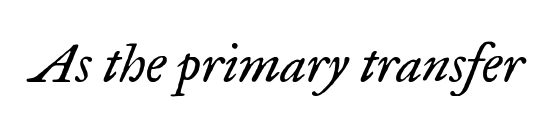
The image shows 53 px regular-weight serif type, italic (leaning right); set normal letter spacing, not underlined; low stroke contrast and a small x-height.
